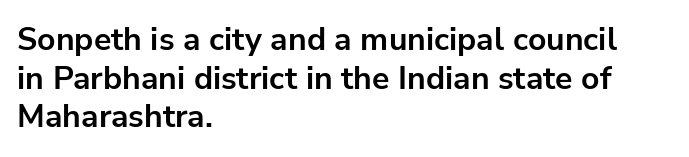
{"serif": "no", "italic": "no", "bold": "yes", "weight": "bold", "width": "normal", "stroke_contrast": "low", "x_height": "medium", "monospaced": "no", "underline": "no", "align": "left", "line_spacing_ratio": 1.21, "letter_spacing": "normal", "letter_spacing_em": 0.0, "glyph_px": 32}
